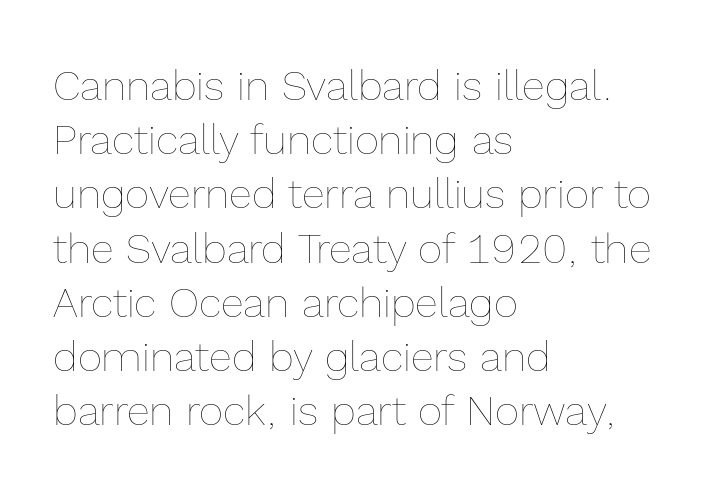
The image shows 42 px thin type, upright; set left-aligned, normal line spacing (1.29x), normal letter spacing, not underlined; a medium x-height.
